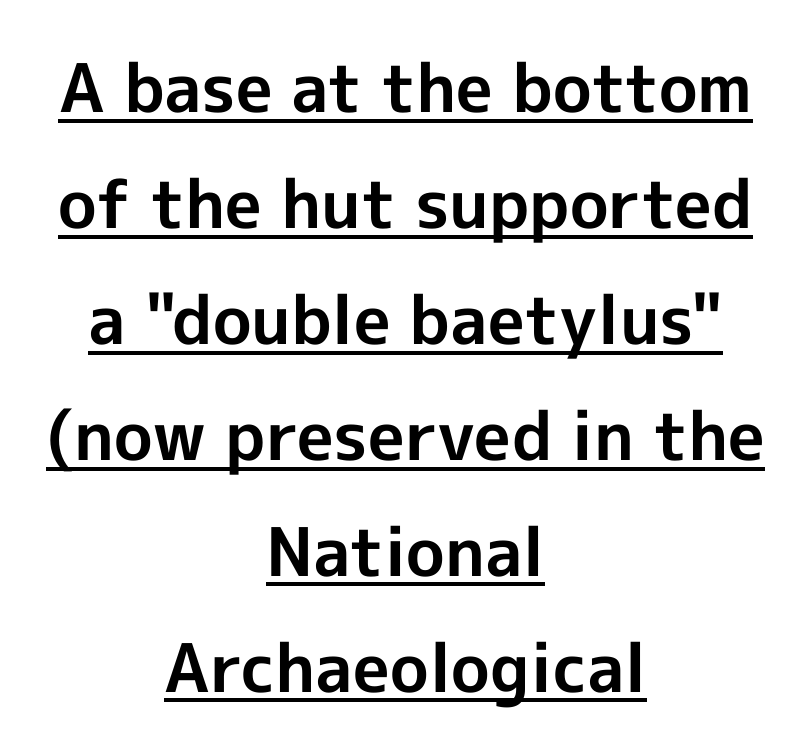
Q: Is the text bold? A: Yes.
Q: Is the text italic (slanted)? A: No, it is upright.
Q: Is the typeface a serif or a sans-serif typeface? A: Sans-serif.
Q: Is the text underlined? A: Yes.
Q: How is the paragraph aligned? A: Centered.
Q: Is the spacing between letters normal or unusually wide? A: Normal.
Q: Width (condensed, normal, or wide)? A: Normal.
Q: x-height? A: Medium.
Q: Monospaced? A: No.
